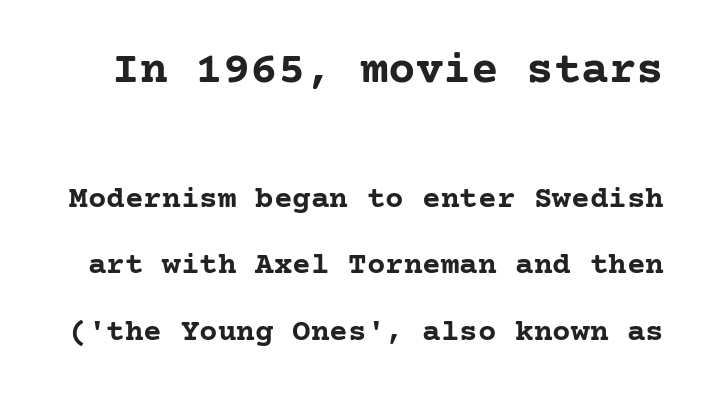
Type style note: has serifs. Reading top to bottom, the characters get smaller at the block break. The typesetting leans heavy: a genuine bold. Inter-character spacing is left at the font's built-in metrics. Any mark beneath the type? The region is blank. Italic: no, the glyphs are upright roman.
